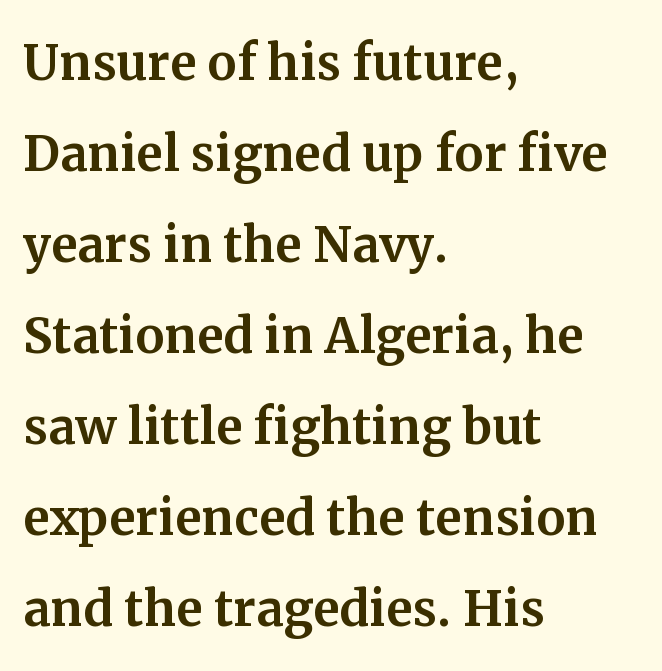
Q: Is the text italic (slanted)? A: No, it is upright.
Q: Is the typeface a serif or a sans-serif typeface? A: Serif.
Q: Is the text underlined? A: No.
Q: How is the paragraph aligned? A: Left-aligned.
Q: Is the spacing between letters normal or unusually wide? A: Normal.
Q: Is the spacing between lines tight, normal or loose? A: Normal.
Q: Width (condensed, normal, or wide)? A: Normal.
Q: Stroke contrast? A: Medium.
Q: x-height? A: Medium.
Q: Monospaced? A: No.
